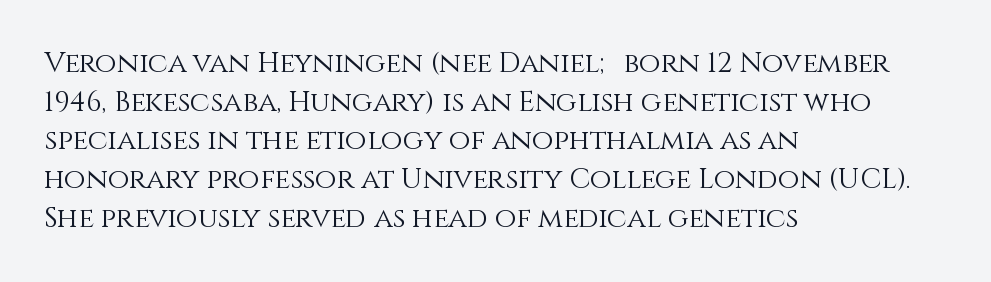
{"italic": "no", "bold": "no", "weight": "light", "width": "normal", "x_height": "large", "monospaced": "no", "underline": "no", "align": "left", "line_spacing": "normal", "line_spacing_ratio": 1.38, "letter_spacing": "normal", "letter_spacing_em": 0.0, "glyph_px": 28}
